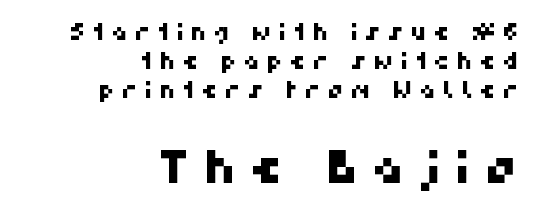
{"serif": "no", "width": "normal", "stroke_contrast": "high", "x_height": "medium", "monospaced": "no", "underline": "no", "align": "right", "line_spacing": "normal", "line_spacing_ratio": 1.27, "letter_spacing": "wide", "letter_spacing_em": 0.28, "larger_block": "second", "size_ratio": 2.0, "glyph_px": 46}
